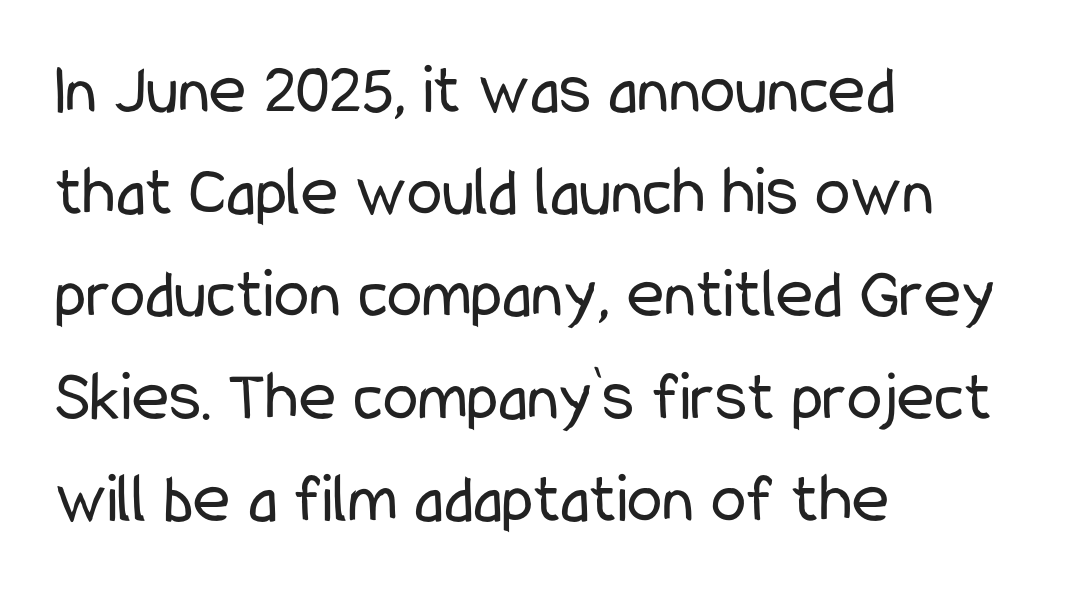
{"serif": "no", "italic": "no", "bold": "no", "weight": "regular", "width": "condensed", "stroke_contrast": "low", "x_height": "medium", "monospaced": "no", "underline": "no", "align": "left", "line_spacing": "normal", "line_spacing_ratio": 1.44, "letter_spacing": "normal", "letter_spacing_em": 0.0, "glyph_px": 71}
